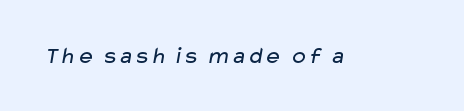
Q: Is the text bold? A: No.
Q: Is the text underlined? A: No.
Q: Is the spacing between letters normal or unusually wide? A: Normal.
